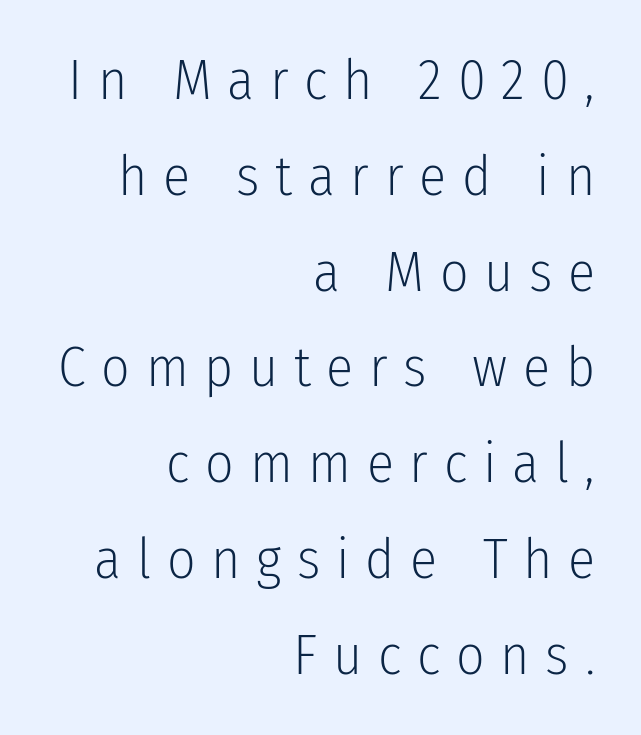
Posture: upright roman. Spacing between characters has been opened up far beyond the box default. Stems and bowls with no extra thickness — not bold. The ragged edge is on the left, which tells us the setting is flush right. This sample has the flowing, uneven cadence of proportional lettering. Decoration check: the copy has no underline.
